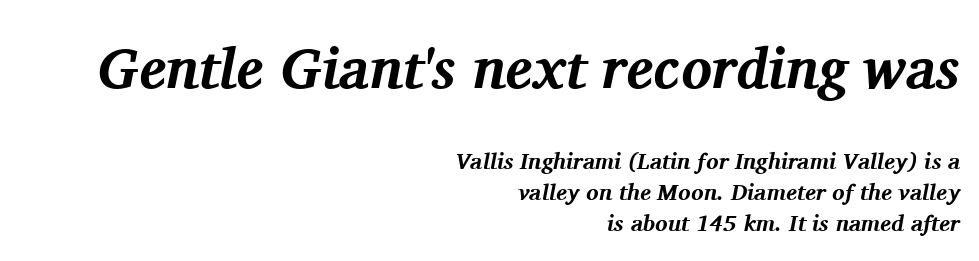
{"serif": "yes", "italic": "yes", "lean": "right", "slant_degrees": 11, "bold": "yes", "weight": "bold", "width": "normal", "stroke_contrast": "medium", "x_height": "medium", "monospaced": "no", "underline": "no", "align": "right", "line_spacing": "normal", "line_spacing_ratio": 1.34, "letter_spacing": "normal", "letter_spacing_em": 0.0, "larger_block": "first", "size_ratio": 2.48, "glyph_px": 57}
